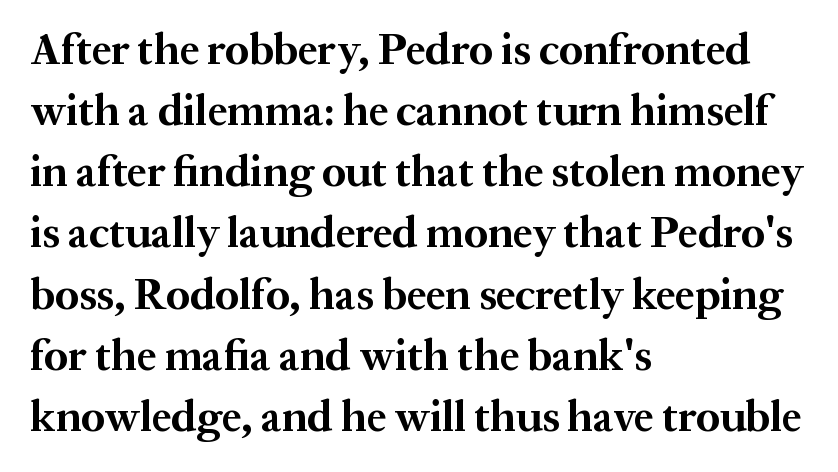
One glance says typical: line gaps are just what's usual. You can tell from the footed stems that serif type was used. Nope, not italic — everything's standing straight. On the weight axis this lands at bold, roughly 700. Words float on clear page, feet unadorned. Left-aligned paragraph, ragged on the right.
